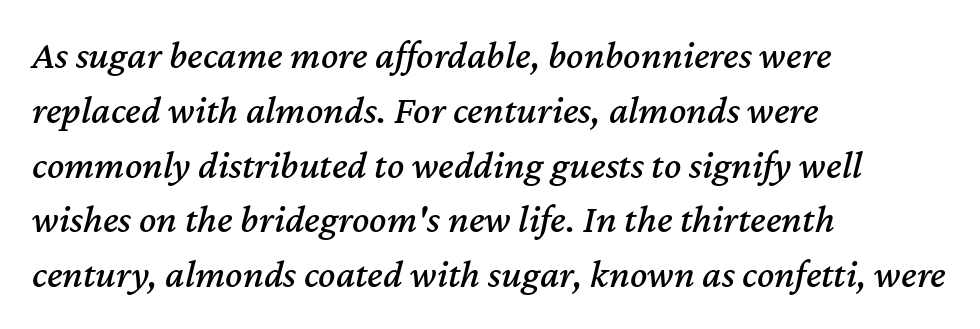
{"italic": "yes", "lean": "right", "slant_degrees": 12, "width": "normal", "stroke_contrast": "medium", "x_height": "medium", "monospaced": "no", "underline": "no", "align": "left", "line_spacing": "normal", "line_spacing_ratio": 1.37, "letter_spacing": "normal", "letter_spacing_em": 0.0, "glyph_px": 40}
